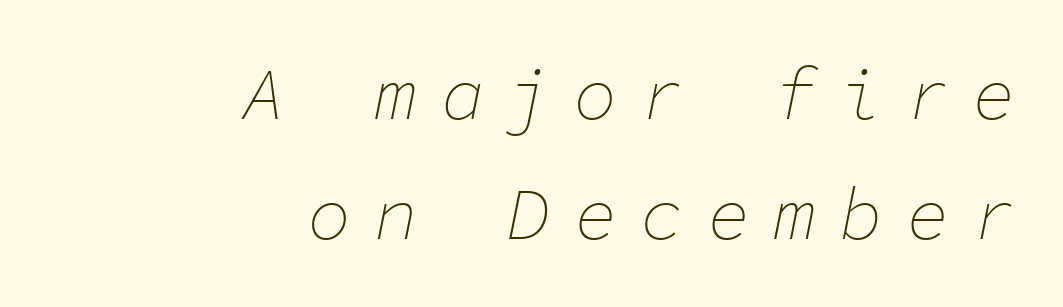
Is this a fixed-width face? Yes — each glyph sits in an identical cell. The typesetter chose a ragged-left arrangement here. Baseline-to-baseline distance is the conventional proportion of letter height. Slant detected: the letters are inclined. Is the letter spacing exaggerated? Yes — the characters are pushed far apart. Each stroke keeps to a modest, everyday thickness or less.
